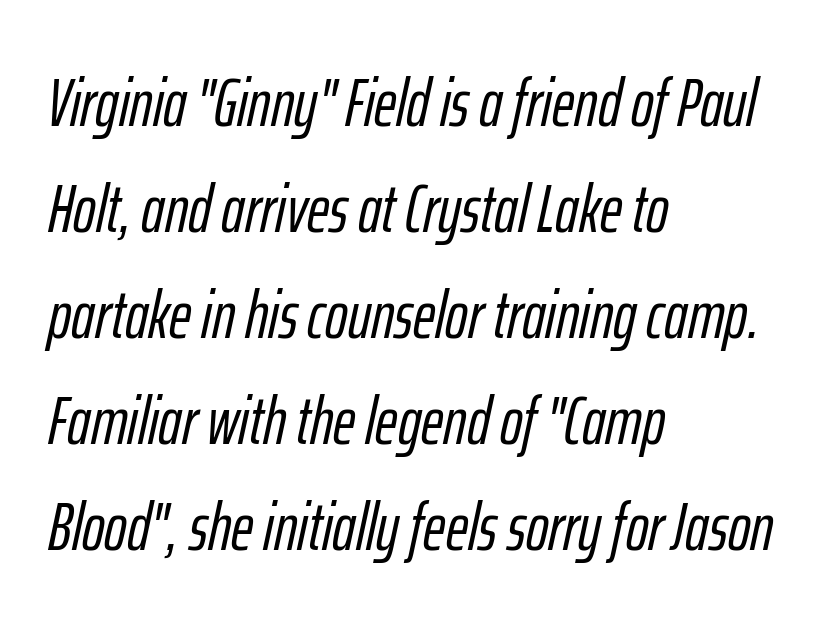
The image shows 68 px condensed type, italic (leaning right); set left-aligned, normal line spacing (1.56x), normal letter spacing, not underlined; low stroke contrast and a medium x-height.
